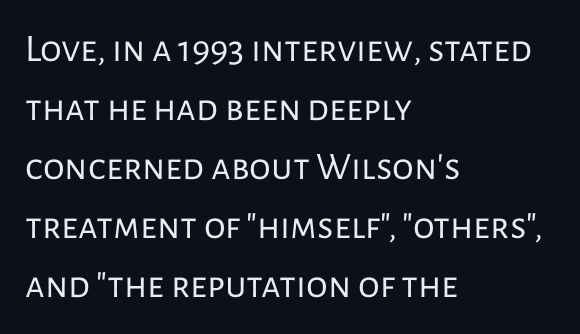
{"serif": "no", "italic": "no", "bold": "no", "weight": "regular", "width": "normal", "stroke_contrast": "low", "x_height": "medium", "monospaced": "no", "underline": "no", "align": "left", "line_spacing": "normal", "line_spacing_ratio": 1.51, "letter_spacing": "normal", "letter_spacing_em": 0.0, "glyph_px": 39}
